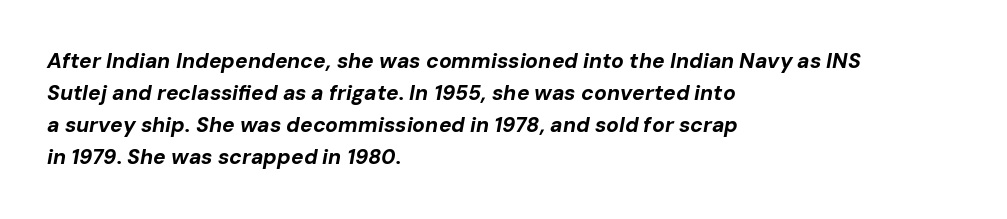
Q: Is the text bold? A: Yes.
Q: Is the text italic (slanted)? A: Yes, it leans right by about 10 degrees.
Q: Is the text underlined? A: No.
Q: How is the paragraph aligned? A: Left-aligned.
Q: Is the spacing between letters normal or unusually wide? A: Normal.
Q: Is the spacing between lines tight, normal or loose? A: Normal.
